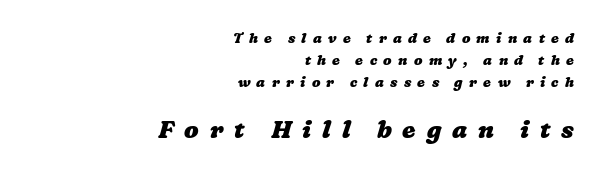
Q: Is the text bold? A: Yes.
Q: Is the text underlined? A: No.
Q: How is the paragraph aligned? A: Right-aligned.
Q: Is the spacing between letters normal or unusually wide? A: Unusually wide.
Q: Is the spacing between lines tight, normal or loose? A: Normal.
Q: Which block of text is set in a larger size, the first (top) or the second (bottom)? A: The second (bottom) one.
